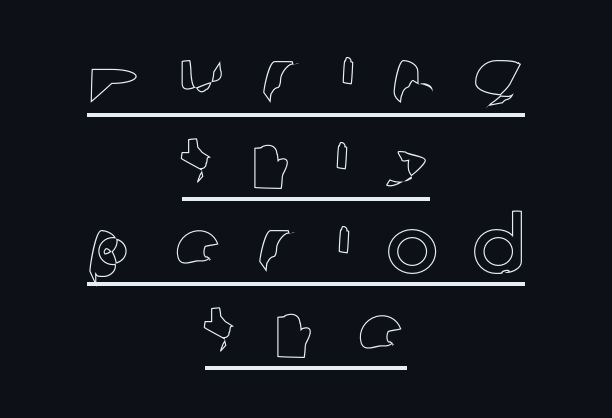
Q: Is the text italic (slanted)? A: No, it is upright.
Q: Is the text underlined? A: Yes.
Q: How is the paragraph aligned? A: Centered.
Q: Is the spacing between letters normal or unusually wide? A: Unusually wide.
Q: Is the spacing between lines tight, normal or loose? A: Tight.
Q: Width (condensed, normal, or wide)? A: Normal.
Q: x-height? A: Medium.
Q: Monospaced? A: No.
